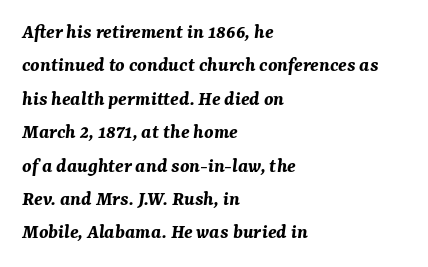
The image shows 21 px bold type, italic (leaning right); set left-aligned, normal line spacing (1.59x), normal letter spacing, not underlined.
